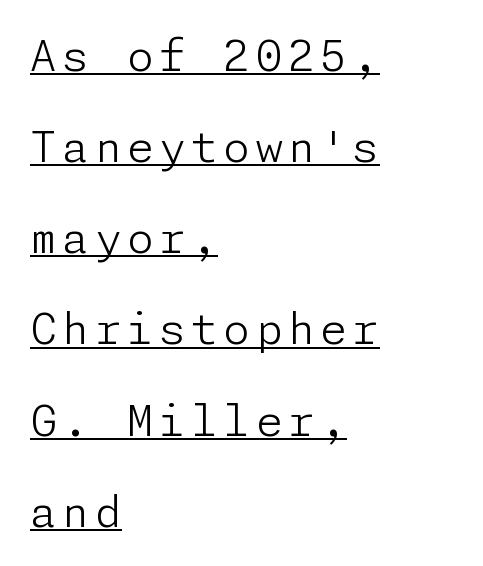
Q: Is the text bold? A: No.
Q: Is the text italic (slanted)? A: No, it is upright.
Q: Is the typeface a serif or a sans-serif typeface? A: Sans-serif.
Q: Is the text underlined? A: Yes.
Q: How is the paragraph aligned? A: Left-aligned.
Q: Is the spacing between lines tight, normal or loose? A: Loose.
Q: Width (condensed, normal, or wide)? A: Normal.
Q: Stroke contrast? A: Low.
Q: x-height? A: Medium.
